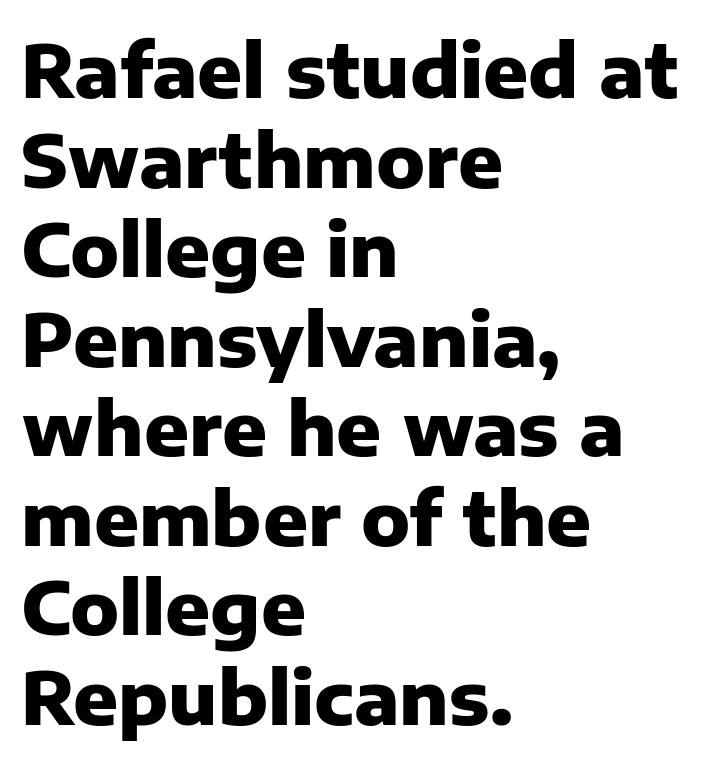
{"serif": "no", "italic": "no", "bold": "yes", "weight": "heavy", "width": "normal", "stroke_contrast": "low", "x_height": "medium", "monospaced": "no", "underline": "no", "align": "left", "line_spacing_ratio": 1.21, "letter_spacing": "normal", "letter_spacing_em": 0.0, "glyph_px": 74}
